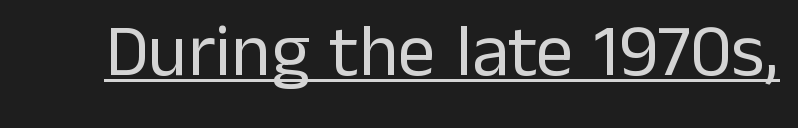
The image shows 74 px regular-weight sans-serif type, upright; set normal letter spacing, underlined; low stroke contrast and a medium x-height.
